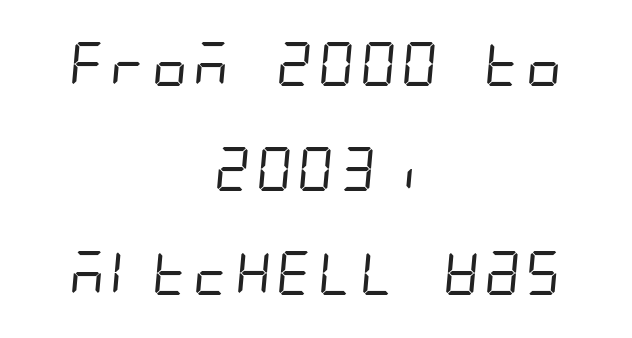
The characters are drawn with everyday or finer stroke widths. A typesetter would label this face a sans. The glyphs are unaccompanied by any horizontal stroke below them. Typeset on center — no edge is straight. A great deal of white space separates one row of letters from the next. Here the glyphs are tracked normally, forming tight word shapes.
